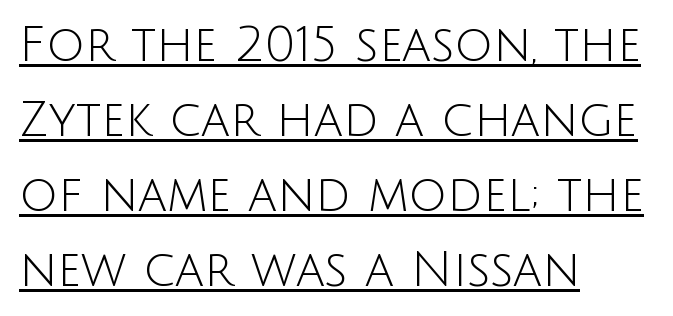
The passage shown is typed in a proportional face where columns would drift. The rendering uses a moderate line-height, typical for paragraphs. Is this a sans? Yes — the strokes have no serifs. The type sits square on the baseline with zero lean.
